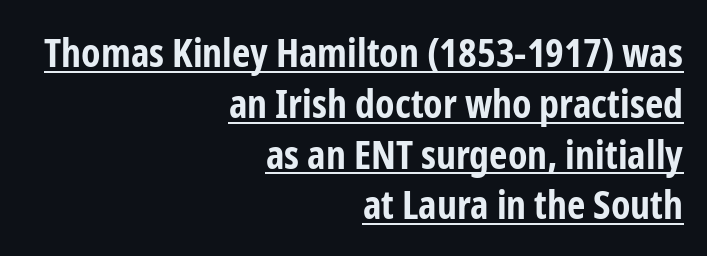
The image shows 40 px bold, condensed sans-serif type, upright; set right-aligned, normal line spacing (1.27x), normal letter spacing, underlined; low stroke contrast and a medium x-height.
